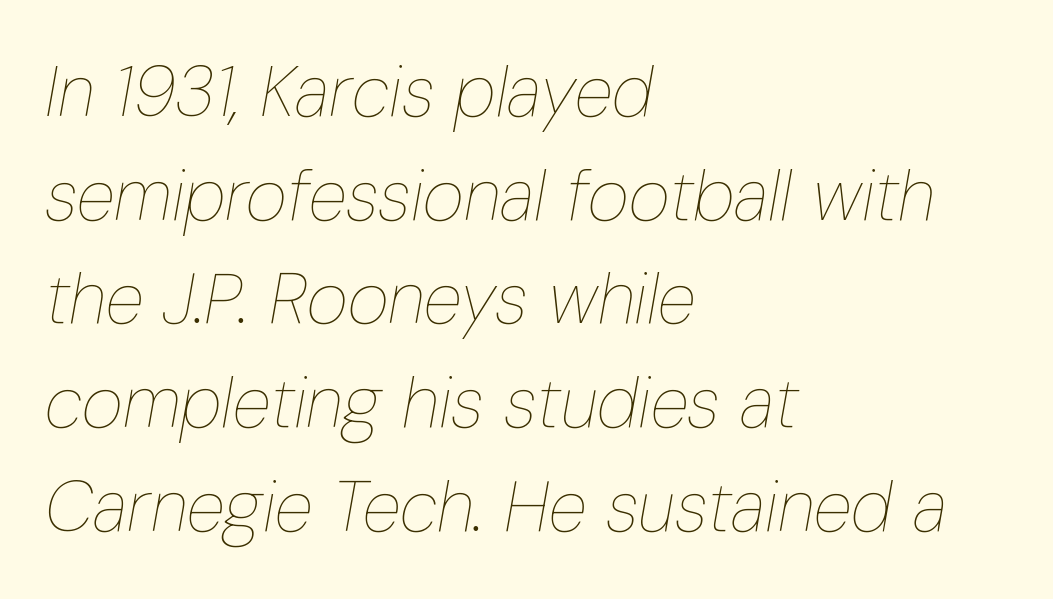
The image shows 71 px thin, condensed type, italic (leaning right); set left-aligned, normal line spacing (1.46x), normal letter spacing, not underlined; low stroke contrast and a medium x-height.
